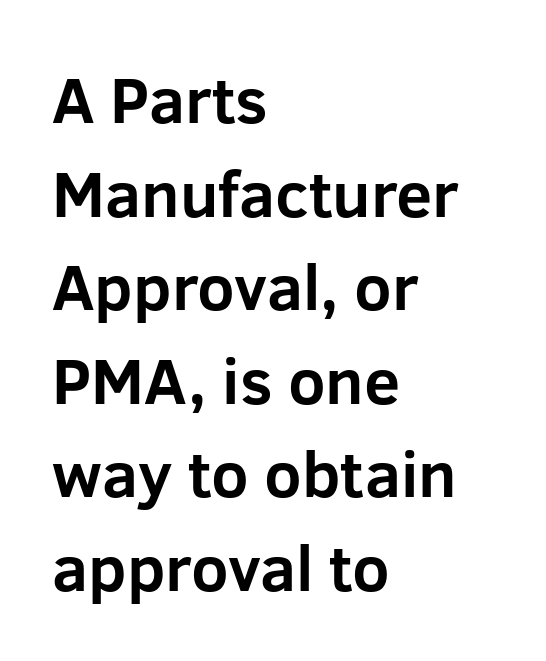
{"serif": "no", "italic": "no", "bold": "yes", "weight": "bold", "width": "normal", "stroke_contrast": "low", "x_height": "medium", "monospaced": "no", "underline": "no", "align": "left", "line_spacing": "normal", "line_spacing_ratio": 1.44, "letter_spacing": "normal", "letter_spacing_em": 0.0, "glyph_px": 65}
